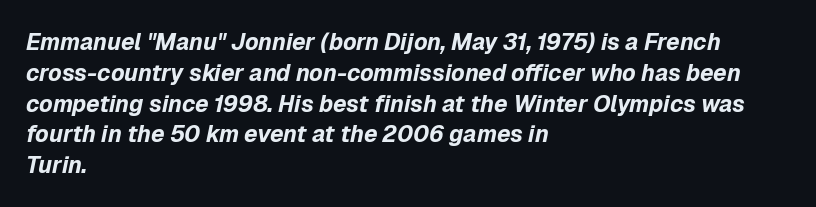
Reading down the block, your eye returns to a fixed left position each line. Slanted lettering throughout. Each word holds together tightly as a unit, with standard inter-letter gaps. Words float on clear page, feet unadorned. Whoever set this chose a conventional vertical rhythm. Typesetter's note: full bold, strokes at maximum text heaviness.
